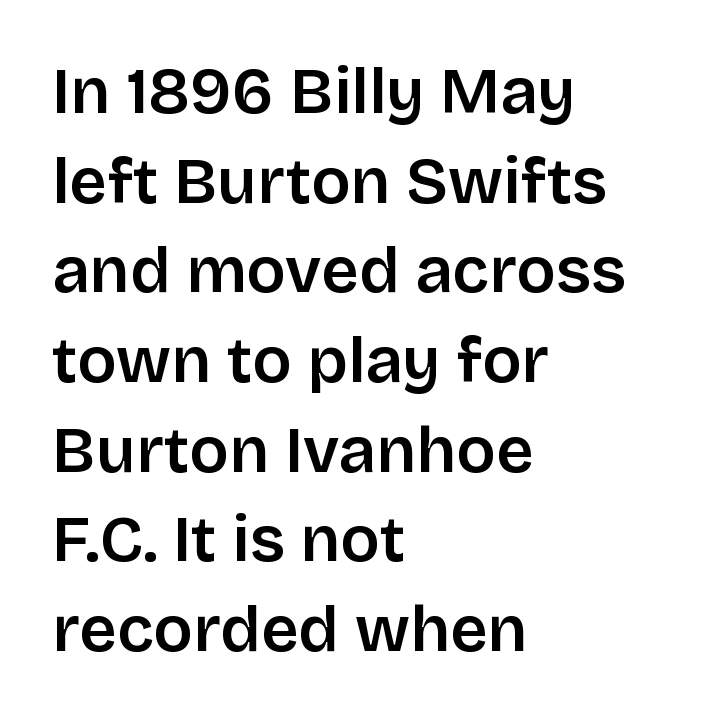
The passage shown is typeset with a sans-serif family. Nothing unusual about the tracking: characters are spaced as the font intends. What weight is shown? A semibold, between regular and bold. Decoration check: the copy has no underline. Is this a fixed-width face? No — the glyphs have proportional, varying widths.
